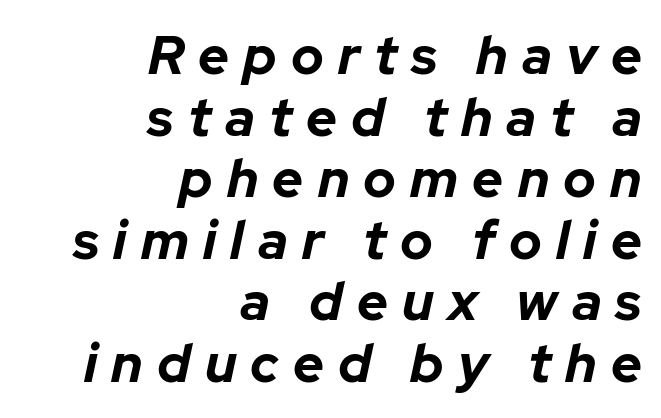
The image shows 54 px bold type, italic (leaning right); set right-aligned, tight line spacing (1.14x), unusually wide letter spacing (+0.26 em), not underlined; low stroke contrast and a medium x-height.
